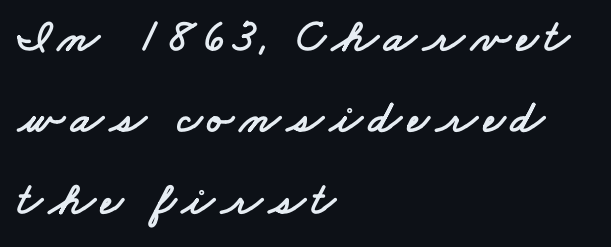
{"serif": "no", "width": "wide", "stroke_contrast": "low", "x_height": "small", "monospaced": "no", "underline": "no", "align": "left", "line_spacing_ratio": 1.73, "glyph_px": 47}
